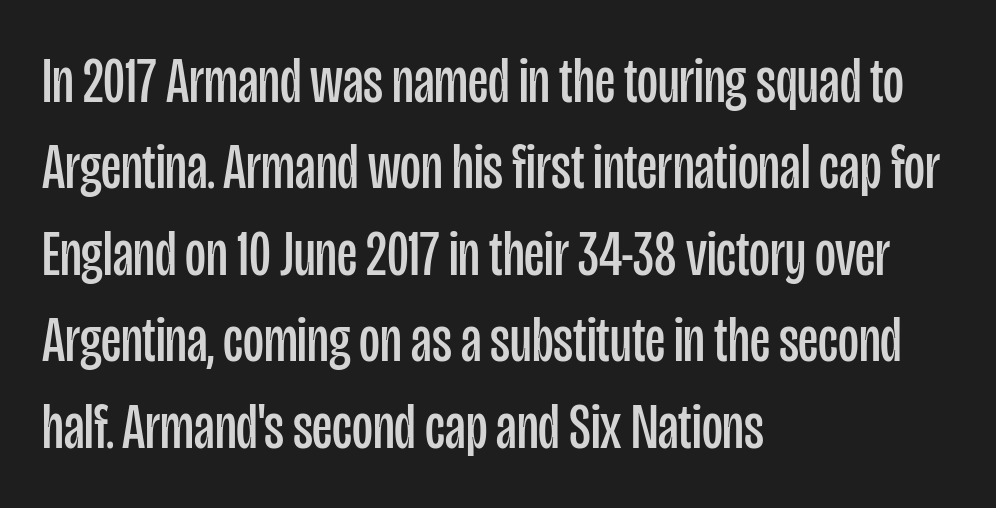
Q: Is the text bold? A: No.
Q: Is the text italic (slanted)? A: No, it is upright.
Q: Is the typeface a serif or a sans-serif typeface? A: Sans-serif.
Q: Is the text underlined? A: No.
Q: How is the paragraph aligned? A: Left-aligned.
Q: Is the spacing between letters normal or unusually wide? A: Normal.
Q: Is the spacing between lines tight, normal or loose? A: Normal.
Q: Width (condensed, normal, or wide)? A: Condensed.
Q: Stroke contrast? A: Low.
Q: x-height? A: Large.
Q: Monospaced? A: No.
